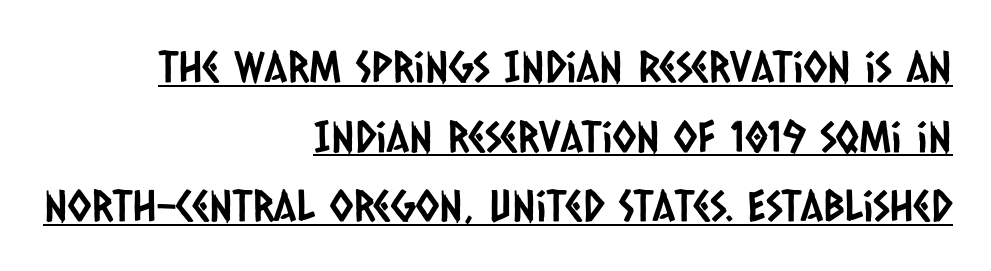
Q: Is the typeface a serif or a sans-serif typeface? A: Sans-serif.
Q: Is the text underlined? A: Yes.
Q: How is the paragraph aligned? A: Right-aligned.
Q: Is the spacing between letters normal or unusually wide? A: Normal.
Q: Is the spacing between lines tight, normal or loose? A: Normal.
Q: Width (condensed, normal, or wide)? A: Condensed.
Q: Stroke contrast? A: Low.
Q: x-height? A: Large.
Q: Monospaced? A: No.
